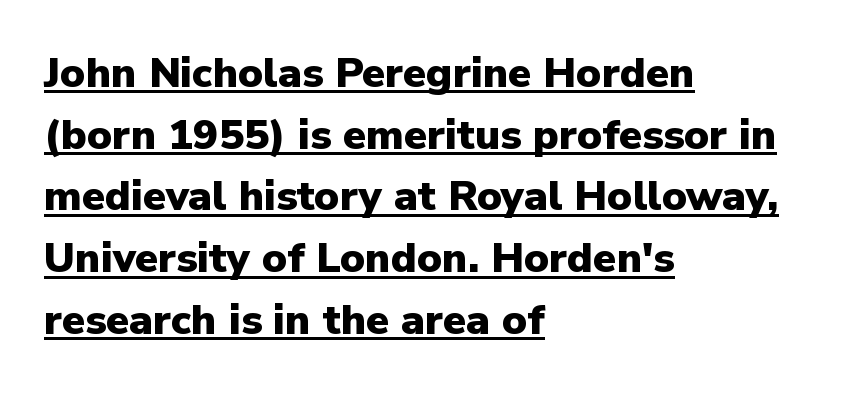
{"serif": "no", "italic": "no", "bold": "yes", "weight": "heavy", "width": "normal", "stroke_contrast": "low", "x_height": "medium", "monospaced": "no", "underline": "yes", "align": "left", "line_spacing": "normal", "line_spacing_ratio": 1.47, "letter_spacing": "normal", "letter_spacing_em": 0.0, "glyph_px": 42}
